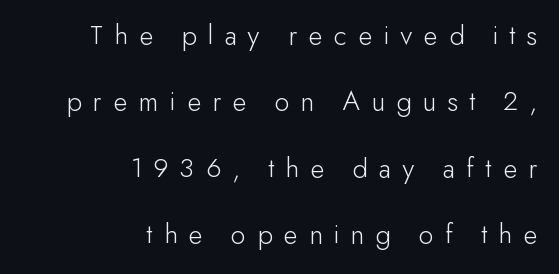
Which margin do the lines hug? The right one — the left edge is uneven. These lines are composed in type without serifs. Note the varied advance widths — an 'i' is clearly narrower than an 'm'. Notice how the stems are strictly vertical — no italics here.
